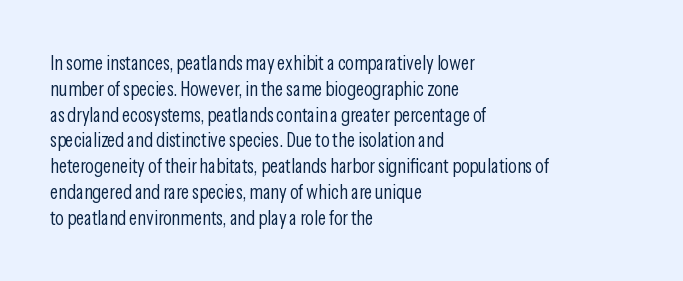
Interline gaps are of average width in this sample. Style check: upright. Tracking here is standard; glyphs follow each other at the usual distance. Stroke mass is kept to a normal reading level or below. Beneath every word, the page is bare. Leftover space on each line is placed entirely after the last word.
